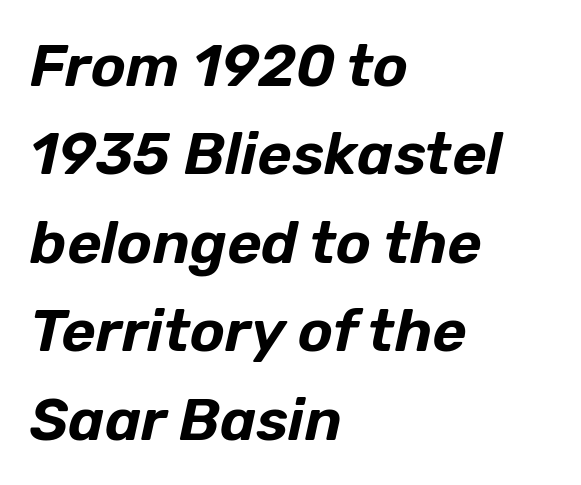
The rendering uses natural spacing where letterforms have individual widths. Designer's note — italics engaged. The space beneath each line is pristine and unruled. Compared with typical paragraphs, the rows here are spaced about the same. Teacher's note: observe the even left margin — that is flush-left alignment. Letter spacing: default.
